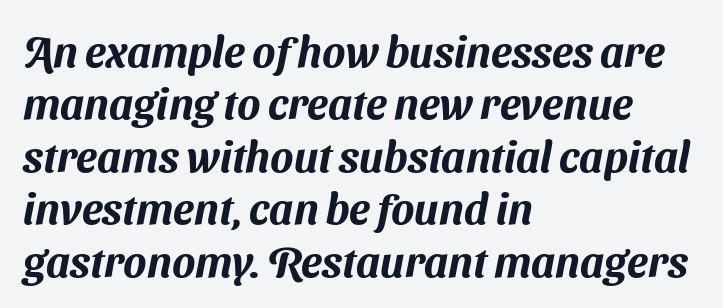
The image shows 43 px sans-serif type; set left-aligned, line spacing 1.22x, normal letter spacing, not underlined; medium stroke contrast and a medium x-height.
